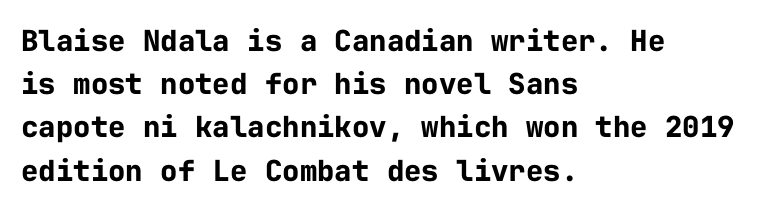
Q: Is the text bold? A: Yes.
Q: Is the text italic (slanted)? A: No, it is upright.
Q: Is the typeface a serif or a sans-serif typeface? A: Sans-serif.
Q: Is the text underlined? A: No.
Q: How is the paragraph aligned? A: Left-aligned.
Q: Is the spacing between letters normal or unusually wide? A: Normal.
Q: Is the spacing between lines tight, normal or loose? A: Normal.
Q: Width (condensed, normal, or wide)? A: Normal.
Q: Stroke contrast? A: Low.
Q: x-height? A: Medium.
Q: Monospaced? A: Yes.
